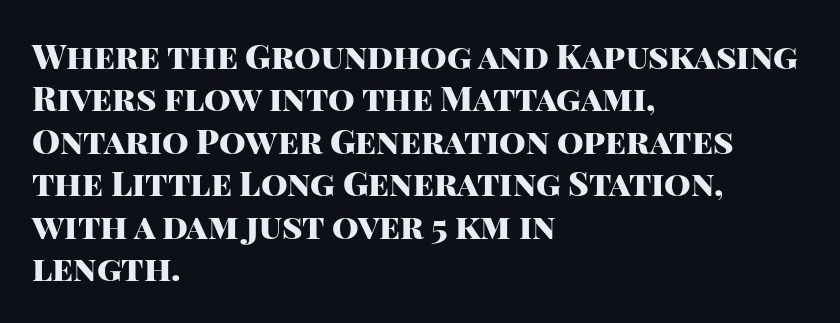
{"serif": "no", "italic": "no", "bold": "yes", "weight": "heavy", "width": "normal", "stroke_contrast": "high", "x_height": "large", "monospaced": "no", "underline": "no", "align": "left", "line_spacing": "normal", "line_spacing_ratio": 1.25, "letter_spacing": "normal", "letter_spacing_em": 0.0, "glyph_px": 34}
